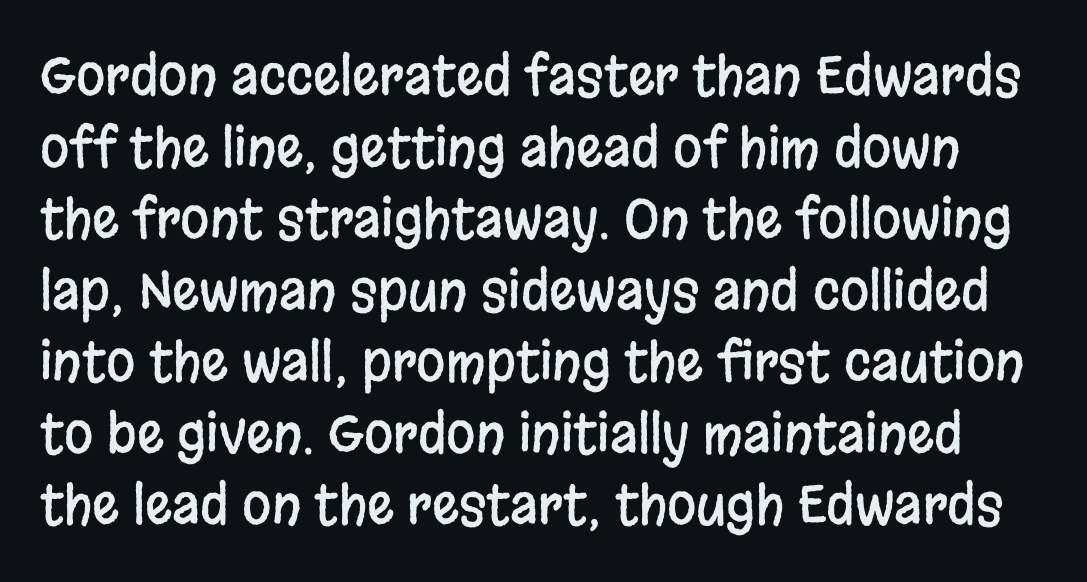
The image shows 53 px condensed sans-serif type, upright; set normal line spacing (1.35x), normal letter spacing, not underlined; low stroke contrast and a large x-height.
